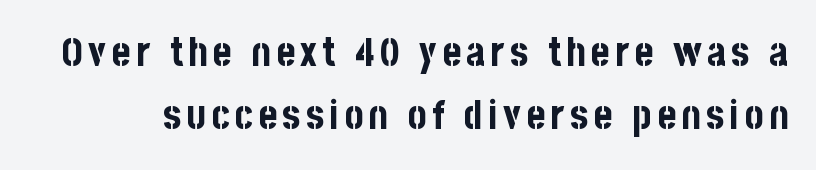
Q: Is the text bold? A: Yes.
Q: Is the text italic (slanted)? A: No, it is upright.
Q: Is the typeface a serif or a sans-serif typeface? A: Sans-serif.
Q: Is the text underlined? A: No.
Q: Is the spacing between lines tight, normal or loose? A: Normal.
Q: Width (condensed, normal, or wide)? A: Condensed.
Q: Stroke contrast? A: Low.
Q: x-height? A: Large.
Q: Monospaced? A: No.
